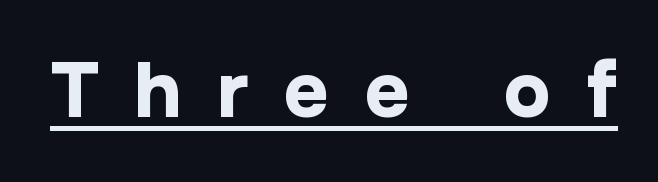
{"serif": "no", "italic": "no", "bold": "yes", "weight": "bold", "width": "normal", "stroke_contrast": "low", "x_height": "medium", "monospaced": "no", "underline": "yes", "letter_spacing": "wide", "letter_spacing_em": 0.46, "glyph_px": 78}
